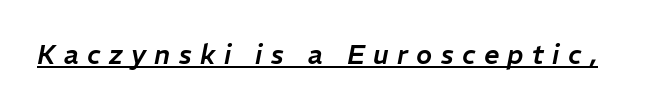
The passage shown has open, widely tracked lettering throughout. Emphasis-style slanted type is in use. Looks like someone drew a line under every word here.
